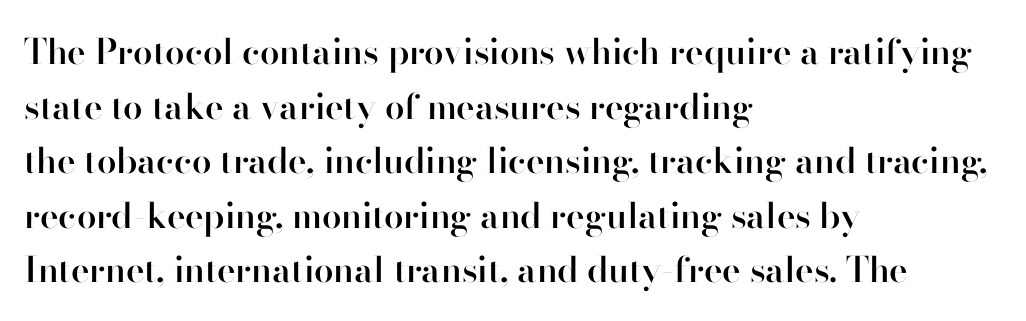
{"serif": "no", "italic": "no", "bold": "semi", "weight": "semibold", "width": "normal", "stroke_contrast": "high", "x_height": "small", "monospaced": "no", "underline": "no", "align": "left", "line_spacing": "normal", "line_spacing_ratio": 1.56, "letter_spacing": "normal", "letter_spacing_em": 0.0, "glyph_px": 35}
